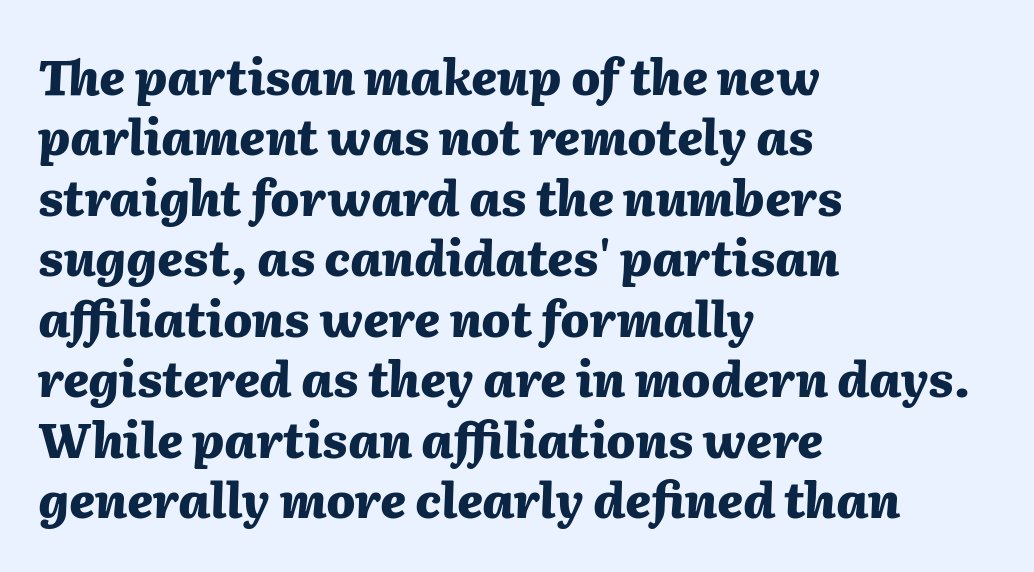
{"italic": "yes", "lean": "right", "slant_degrees": 2, "bold": "yes", "weight": "heavy", "width": "normal", "stroke_contrast": "medium", "x_height": "medium", "monospaced": "no", "underline": "no", "align": "left", "line_spacing": "normal", "line_spacing_ratio": 1.26, "letter_spacing": "normal", "letter_spacing_em": 0.0, "glyph_px": 48}
